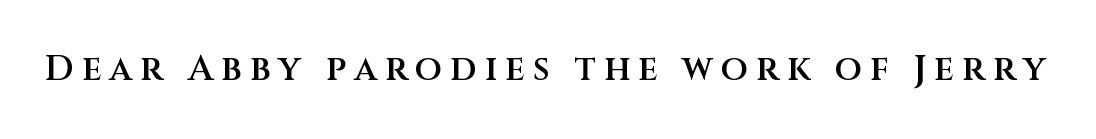
The image shows 35 px semibold sans-serif type, upright; set unusually wide letter spacing (+0.23 em), not underlined; medium stroke contrast and a large x-height.
